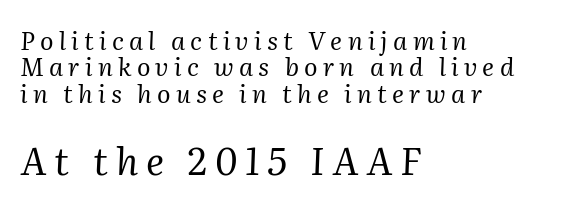
The image shows 38 px regular-weight serif type, italic (leaning right); set left-aligned, tight line spacing (1.06x), unusually wide letter spacing (+0.21 em), not underlined; the second (bottom) block is 1.52x larger; medium stroke contrast and a medium x-height.
